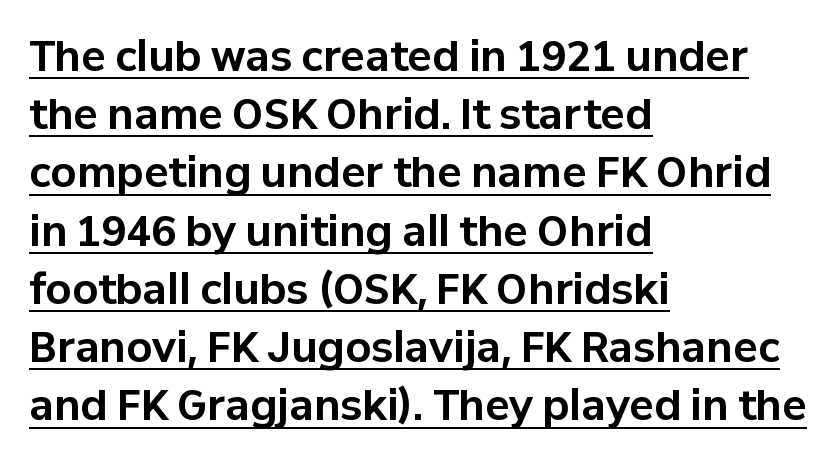
{"serif": "no", "italic": "no", "bold": "yes", "weight": "bold", "width": "normal", "stroke_contrast": "low", "x_height": "medium", "monospaced": "no", "underline": "yes", "align": "left", "line_spacing": "normal", "line_spacing_ratio": 1.42, "letter_spacing": "normal", "letter_spacing_em": 0.0, "glyph_px": 41}
